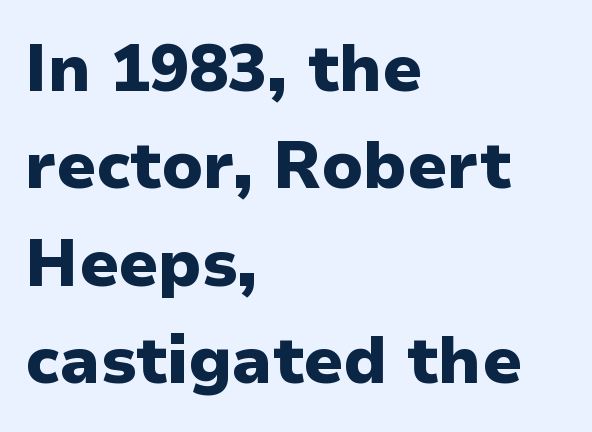
The image shows 65 px heavy sans-serif type, upright; set left-aligned, normal line spacing (1.5x), normal letter spacing, not underlined; low stroke contrast and a medium x-height.
